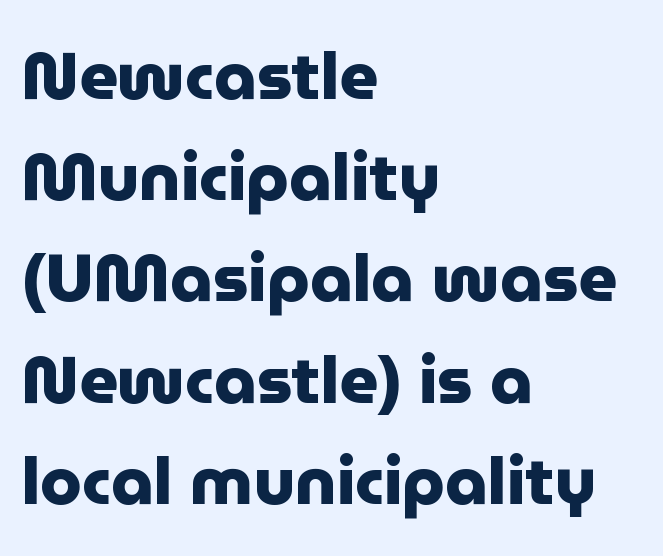
{"serif": "no", "italic": "no", "bold": "yes", "weight": "heavy", "width": "normal", "stroke_contrast": "low", "x_height": "medium", "monospaced": "no", "underline": "no", "align": "left", "line_spacing": "normal", "line_spacing_ratio": 1.51, "letter_spacing": "normal", "letter_spacing_em": 0.0, "glyph_px": 67}
